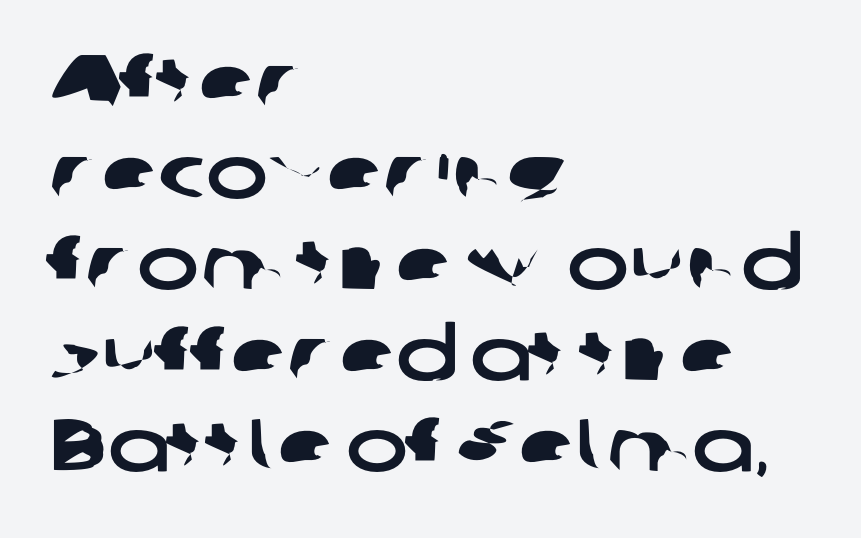
{"serif": "no", "width": "wide", "stroke_contrast": "low", "x_height": "medium", "monospaced": "no", "underline": "no", "align": "left", "line_spacing_ratio": 1.23, "letter_spacing": "normal", "letter_spacing_em": 0.0, "glyph_px": 74}
